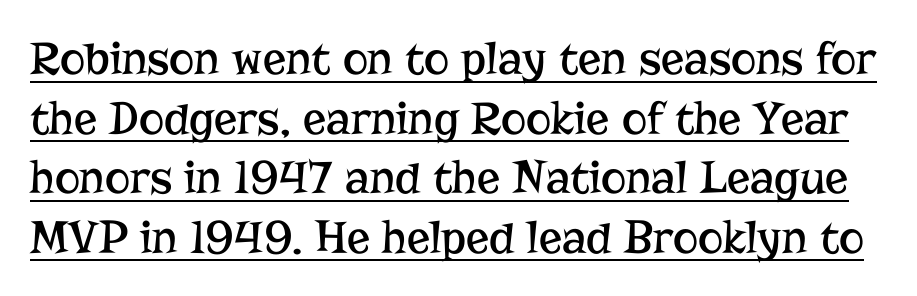
{"serif": "yes", "italic": "no", "bold": "no", "weight": "regular", "width": "normal", "stroke_contrast": "low", "x_height": "medium", "monospaced": "no", "underline": "yes", "line_spacing_ratio": 1.24, "letter_spacing": "normal", "letter_spacing_em": 0.0, "glyph_px": 48}
